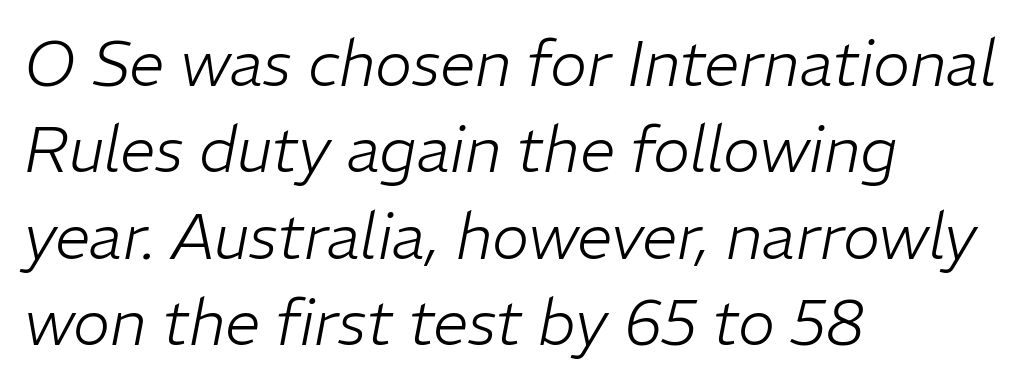
The rendering uses natural spacing where letterforms have individual widths. The gaps between neighbouring characters are ordinary and unremarkable. Line beginnings align vertically; line endings do not. Each stroke keeps to a modest, everyday thickness or less. Quick note: underline off. The lines sit at an ordinary, default distance from one another.
